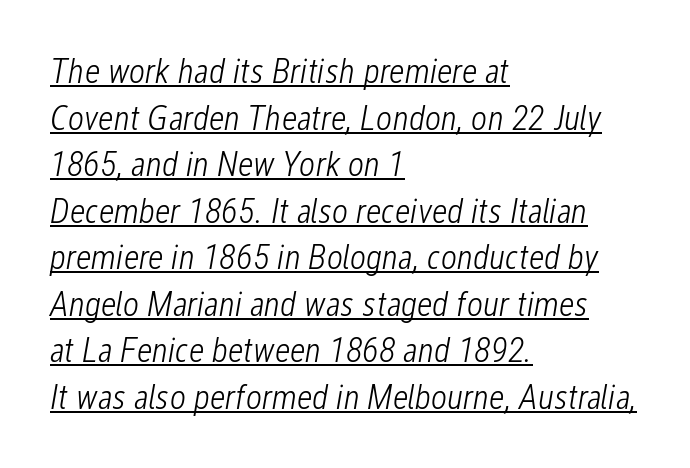
Q: Is the text bold? A: No.
Q: Is the text italic (slanted)? A: Yes, it leans right by about 12 degrees.
Q: Is the text underlined? A: Yes.
Q: How is the paragraph aligned? A: Left-aligned.
Q: Is the spacing between letters normal or unusually wide? A: Normal.
Q: Is the spacing between lines tight, normal or loose? A: Normal.
Q: Width (condensed, normal, or wide)? A: Condensed.
Q: Stroke contrast? A: Low.
Q: x-height? A: Medium.
Q: Monospaced? A: No.
